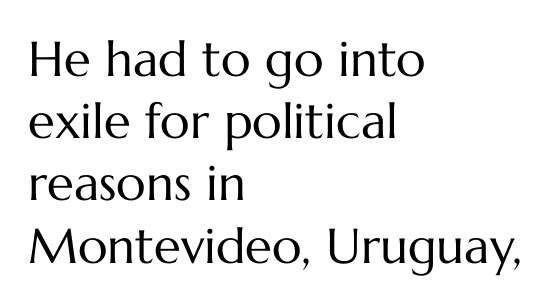
The image shows 49 px regular-weight type, upright; set left-aligned, normal line spacing (1.27x), normal letter spacing, not underlined; medium stroke contrast and a medium x-height.
